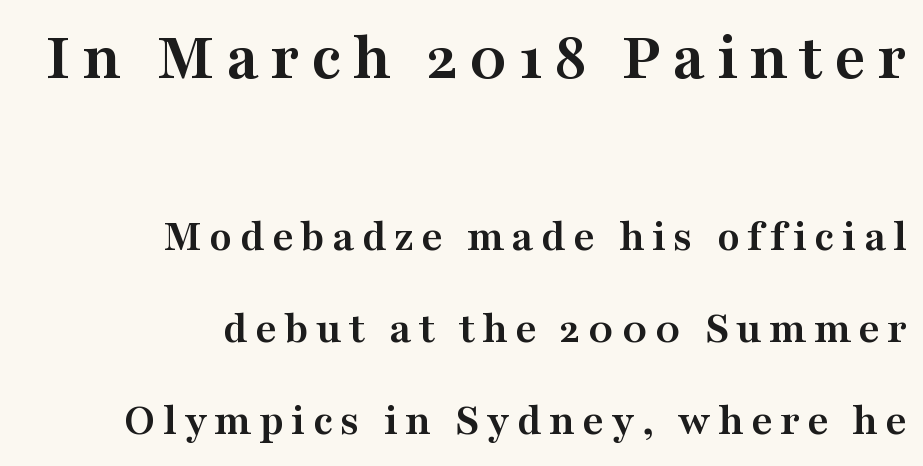
This is heavy type, rendered in bold. Here the first block reads like a headline and the second like body copy. Honestly, there is no underline to notice here at all. It's the straight-up-and-down kind of type. Think of a printed novel: that variable character pitch is what you see here. Classification — serif.
